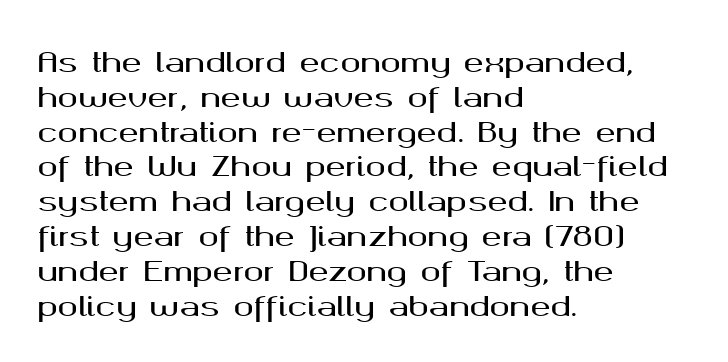
{"italic": "no", "underline": "no", "align": "left", "line_spacing": "normal", "line_spacing_ratio": 1.29, "letter_spacing": "normal", "letter_spacing_em": 0.0, "glyph_px": 27}
